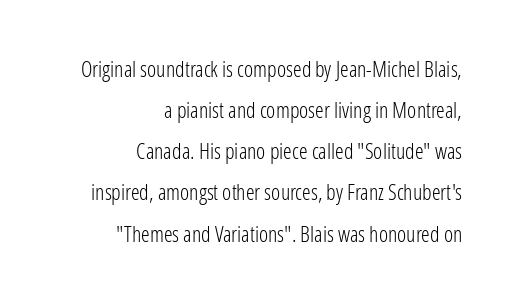
The image shows 22 px text type, upright; set right-aligned, line spacing 1.87x, normal letter spacing, not underlined.
